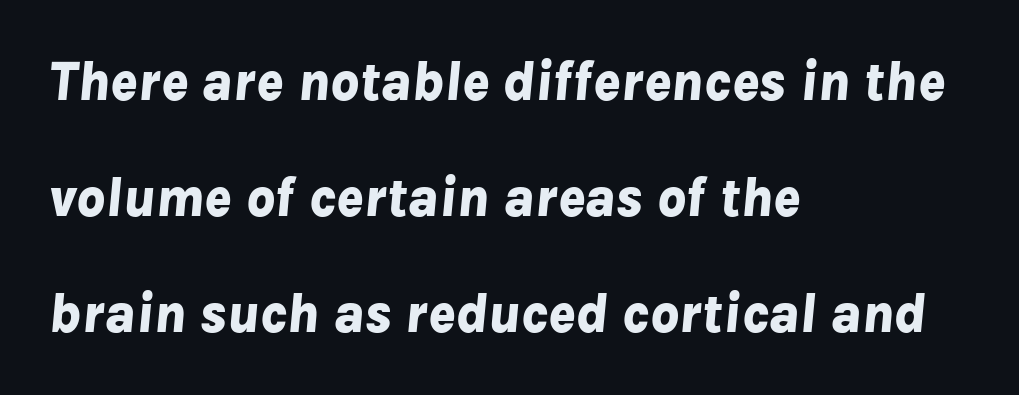
{"italic": "yes", "lean": "right", "slant_degrees": 8, "bold": "yes", "weight": "bold", "width": "normal", "stroke_contrast": "low", "x_height": "medium", "monospaced": "no", "underline": "no", "align": "left", "line_spacing": "loose", "line_spacing_ratio": 2.07, "letter_spacing": "normal", "letter_spacing_em": 0.0, "glyph_px": 56}
